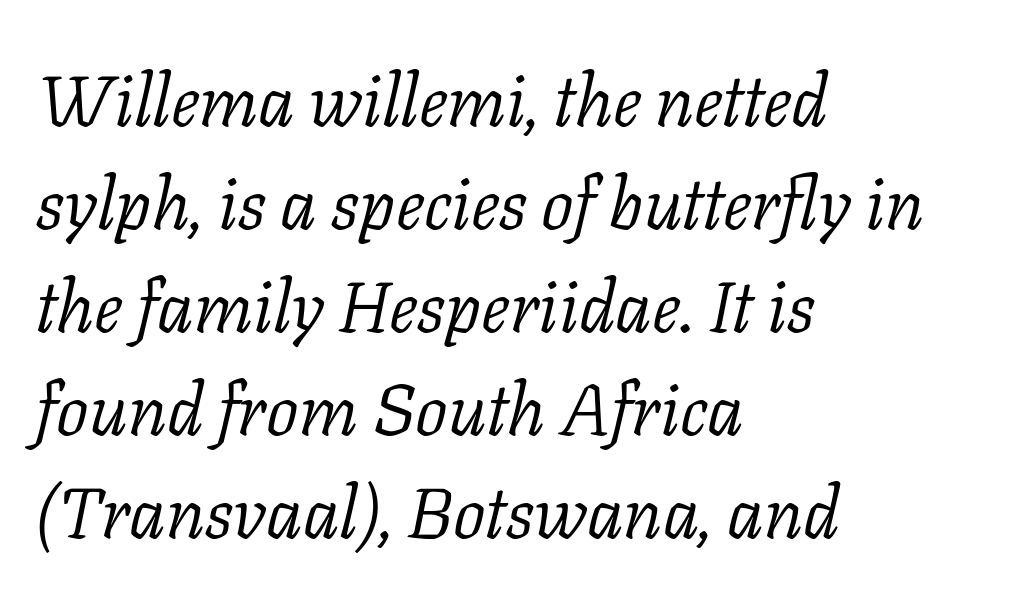
{"serif": "yes", "italic": "yes", "lean": "right", "slant_degrees": 11, "bold": "no", "weight": "light", "width": "normal", "stroke_contrast": "low", "x_height": "medium", "monospaced": "no", "underline": "no", "align": "left", "line_spacing": "normal", "line_spacing_ratio": 1.43, "letter_spacing": "normal", "letter_spacing_em": 0.0, "glyph_px": 72}
